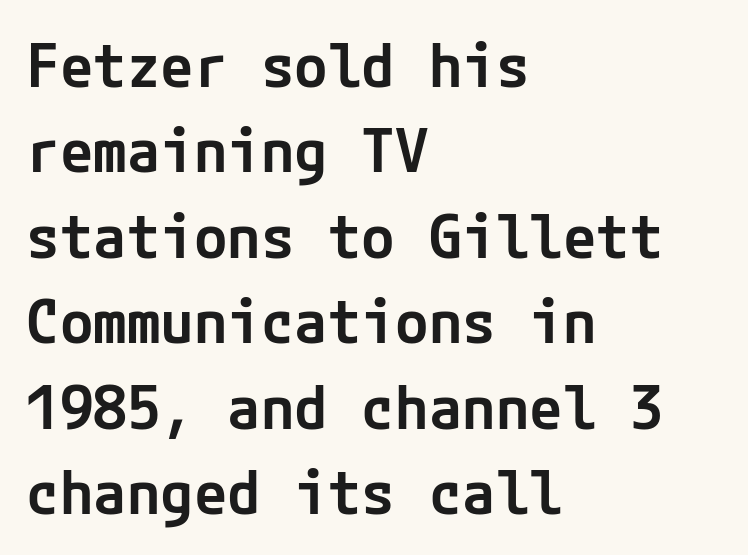
The image shows 61 px semibold sans-serif type, upright; set left-aligned, normal line spacing (1.4x), normal letter spacing, not underlined; low stroke contrast and a medium x-height.
